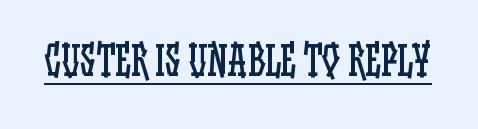
The image shows 40 px regular-weight, condensed type, upright; set normal letter spacing, underlined; low stroke contrast and a large x-height.
